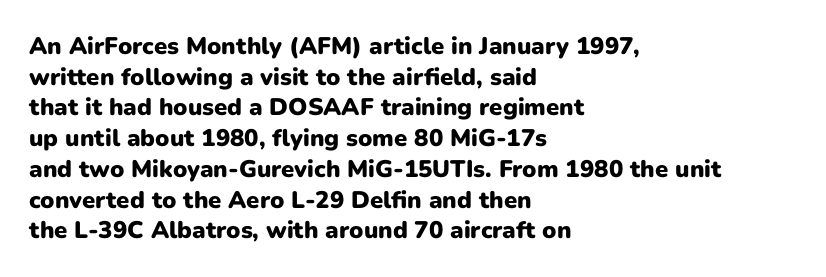
Q: Is the text bold? A: Yes.
Q: Is the text italic (slanted)? A: No, it is upright.
Q: Is the text underlined? A: No.
Q: How is the paragraph aligned? A: Left-aligned.
Q: Is the spacing between letters normal or unusually wide? A: Normal.
Q: Is the spacing between lines tight, normal or loose? A: Normal.
